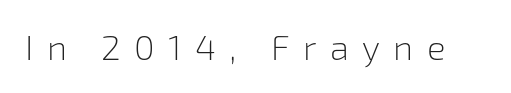
Q: Is the text bold? A: No.
Q: Is the text italic (slanted)? A: No, it is upright.
Q: Is the typeface a serif or a sans-serif typeface? A: Sans-serif.
Q: Is the text underlined? A: No.
Q: Is the spacing between letters normal or unusually wide? A: Unusually wide.
Q: Width (condensed, normal, or wide)? A: Normal.
Q: Stroke contrast? A: Low.
Q: x-height? A: Medium.
Q: Monospaced? A: No.
